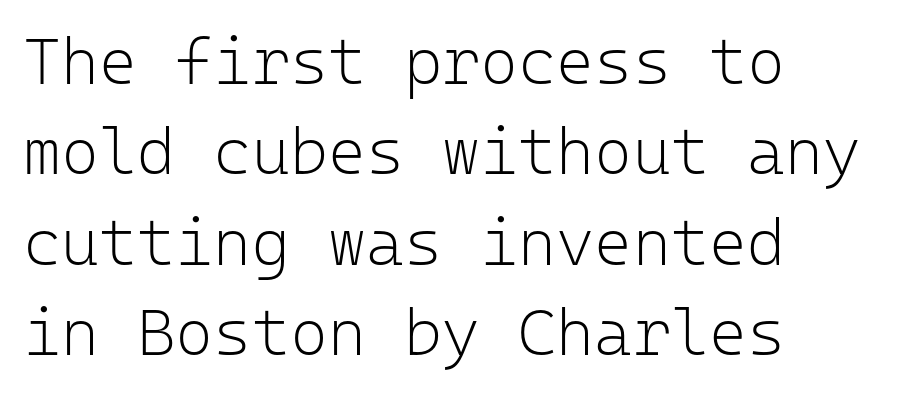
Is there much room between lines? A standard amount, neither cramped nor airy. A typesetter would mark this as roman, not italic. The ragged edge is on the right, which tells us the setting is flush left. The rendering shows plain stroke endings on the letterforms — a sans-serif design. Fixed-width glyphs throughout — classic coding-font behaviour. Heaviness? Minimal to ordinary, like unemphasized prose.
